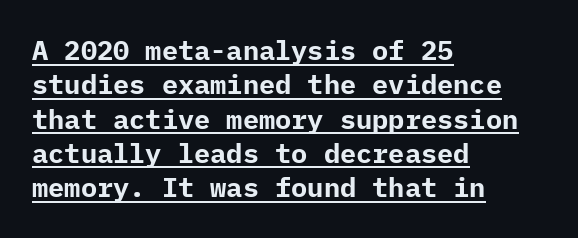
{"italic": "no", "bold": "yes", "underline": "yes", "align": "left", "line_spacing": "normal", "line_spacing_ratio": 1.27, "letter_spacing": "normal", "letter_spacing_em": 0.0, "glyph_px": 27}
